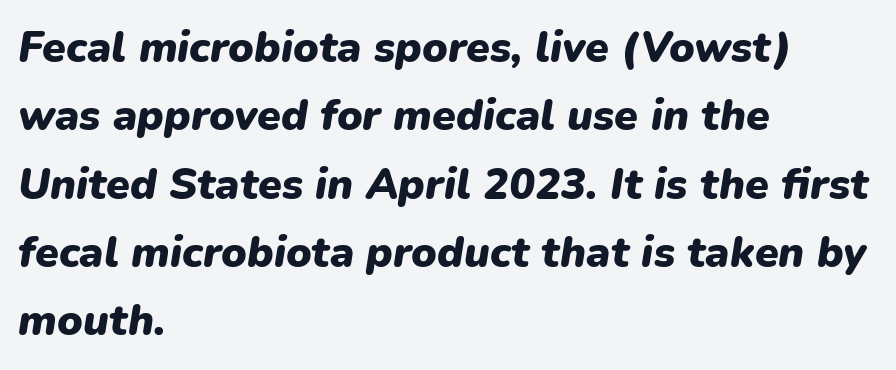
Q: Is the text bold? A: Yes.
Q: Is the text italic (slanted)? A: Yes, it leans right by about 9 degrees.
Q: Is the text underlined? A: No.
Q: How is the paragraph aligned? A: Left-aligned.
Q: Is the spacing between letters normal or unusually wide? A: Normal.
Q: Is the spacing between lines tight, normal or loose? A: Normal.
Q: Width (condensed, normal, or wide)? A: Normal.
Q: Stroke contrast? A: Low.
Q: x-height? A: Medium.
Q: Monospaced? A: No.
